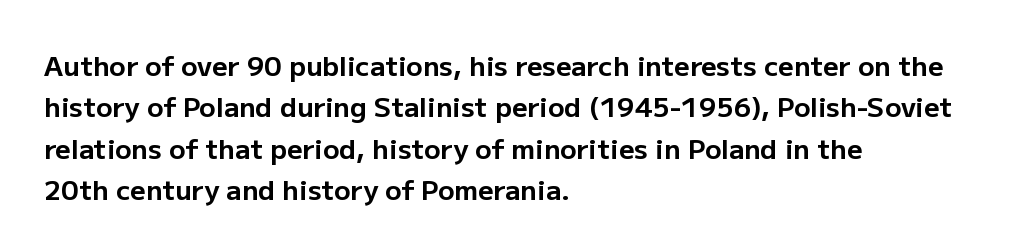
This block has exactly the height ordinary leading produces. The letterforms sit shoulder to shoulder at normal distance. On the weight axis this lands at bold, roughly 700. Line beginnings align vertically; line endings do not. A roman cut, with each character standing at attention.
